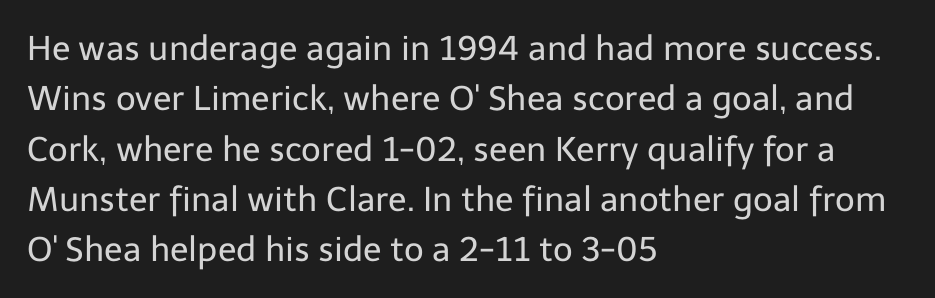
Q: Is the text bold? A: No.
Q: Is the text italic (slanted)? A: No, it is upright.
Q: Is the typeface a serif or a sans-serif typeface? A: Sans-serif.
Q: Is the text underlined? A: No.
Q: How is the paragraph aligned? A: Left-aligned.
Q: Is the spacing between letters normal or unusually wide? A: Normal.
Q: Is the spacing between lines tight, normal or loose? A: Normal.
Q: Width (condensed, normal, or wide)? A: Normal.
Q: Stroke contrast? A: Low.
Q: x-height? A: Medium.
Q: Monospaced? A: No.
